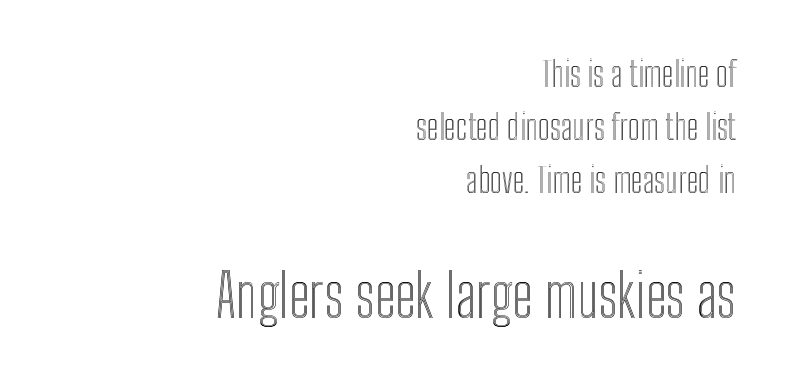
{"italic": "no", "width": "condensed", "x_height": "medium", "monospaced": "no", "underline": "no", "align": "right", "line_spacing": "normal", "line_spacing_ratio": 1.56, "letter_spacing": "normal", "letter_spacing_em": 0.0, "larger_block": "second", "size_ratio": 1.74, "glyph_px": 59}
